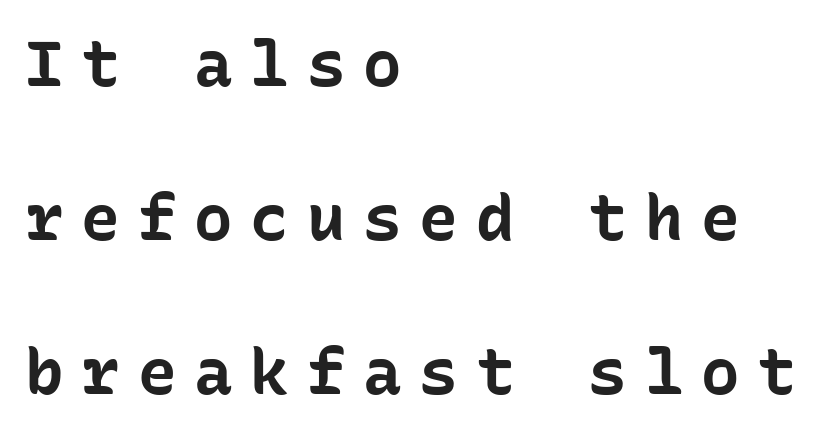
{"serif": "no", "italic": "no", "bold": "yes", "weight": "bold", "width": "normal", "stroke_contrast": "low", "x_height": "medium", "monospaced": "yes", "underline": "no", "align": "left", "line_spacing": "loose", "line_spacing_ratio": 2.41, "letter_spacing": "wide", "letter_spacing_em": 0.28, "glyph_px": 64}
